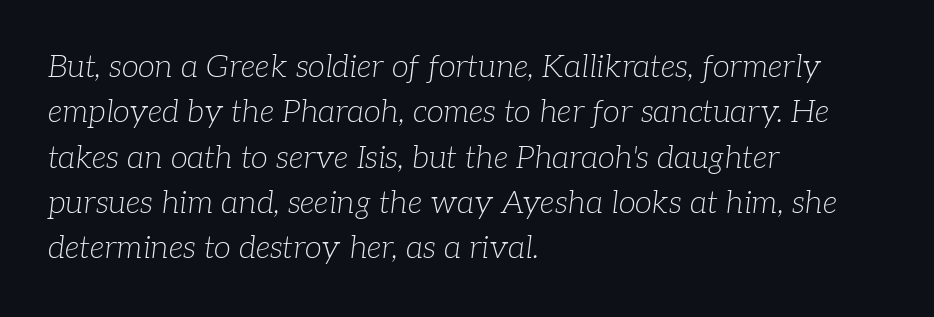
Is the block centered? No — it sits flush against the left margin. Honestly, the letter spacing is just normal — you wouldn't notice it. Font category for this specimen: serif. The specimen omits any rule beneath the text block's lines.
